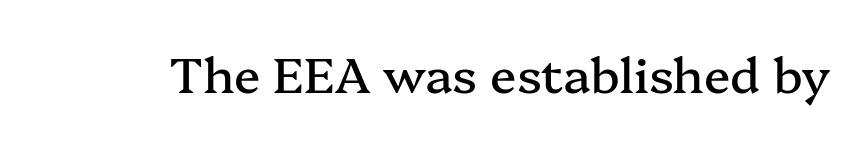
Q: Is the text italic (slanted)? A: No, it is upright.
Q: Is the typeface a serif or a sans-serif typeface? A: Serif.
Q: Is the text underlined? A: No.
Q: Is the spacing between letters normal or unusually wide? A: Normal.
Q: Width (condensed, normal, or wide)? A: Normal.
Q: Stroke contrast? A: Medium.
Q: x-height? A: Medium.
Q: Monospaced? A: No.
